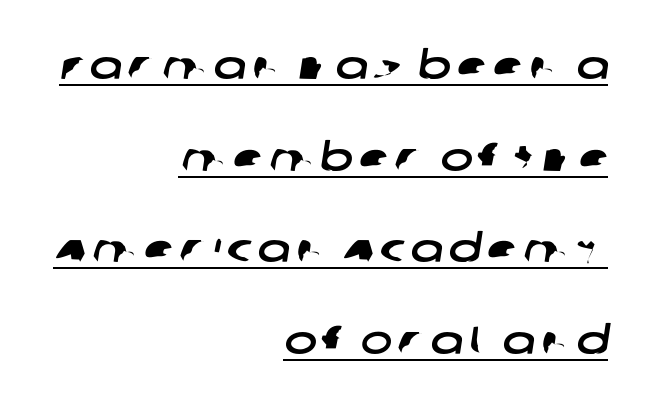
Visually the block forms a straight wall on the right and a jagged coastline on the left. The rendering uses the underline text-decoration. Varying glyph widths throughout — classic text-font behaviour. To sum up the face: it is a sans, with no serifs. The vertical gap from one line to the next is large.
